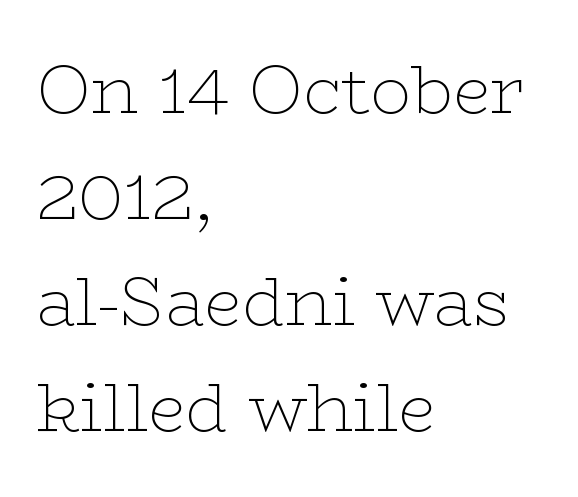
The image shows 68 px thin, wide serif type, upright; set left-aligned, normal line spacing (1.56x), normal letter spacing, not underlined; low stroke contrast and a medium x-height.
